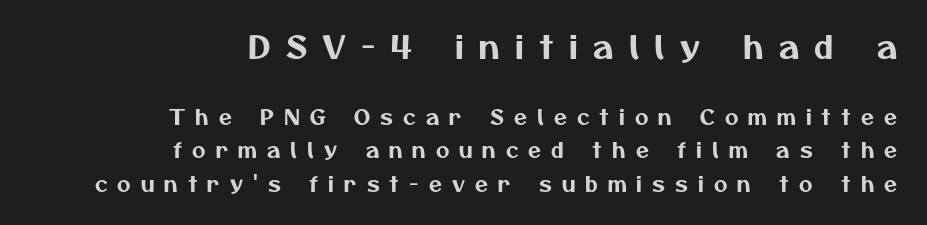
The image shows 32 px sans-serif type; set right-aligned, normal line spacing (1.58x), unusually wide letter spacing (+0.48 em), not underlined; the first (top) block is 1.52x larger; medium stroke contrast and a medium x-height.
